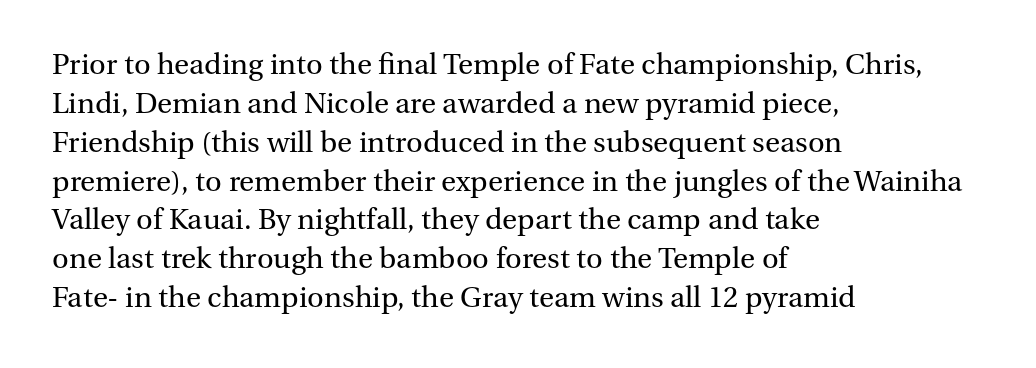
Q: Is the text bold? A: No.
Q: Is the text italic (slanted)? A: No, it is upright.
Q: Is the typeface a serif or a sans-serif typeface? A: Serif.
Q: Is the text underlined? A: No.
Q: How is the paragraph aligned? A: Left-aligned.
Q: Is the spacing between letters normal or unusually wide? A: Normal.
Q: Is the spacing between lines tight, normal or loose? A: Normal.
Q: Width (condensed, normal, or wide)? A: Normal.
Q: Stroke contrast? A: Medium.
Q: x-height? A: Medium.
Q: Monospaced? A: No.
